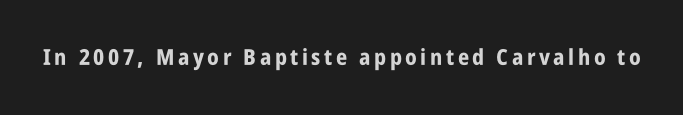
{"italic": "no", "bold": "yes", "underline": "no", "glyph_px": 22}
